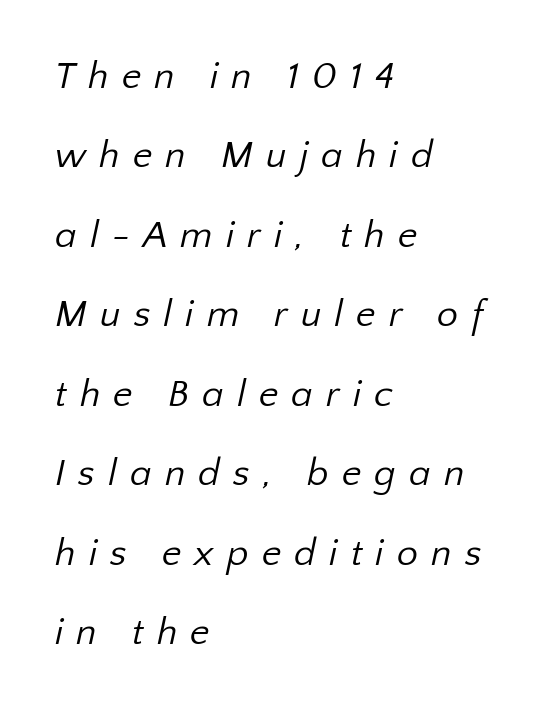
The image shows 38 px regular-weight sans-serif type; set left-aligned, loose line spacing (2.09x), unusually wide letter spacing (+0.34 em), not underlined; low stroke contrast and a medium x-height.
